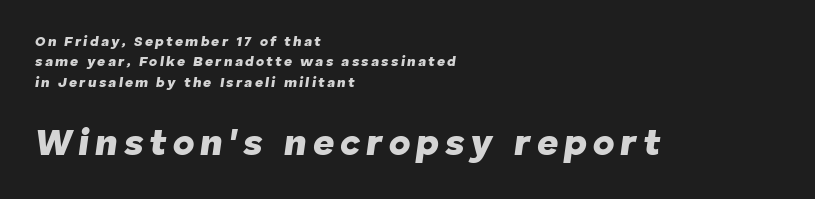
The image shows 37 px heavy type, italic (leaning right); set left-aligned, normal line spacing (1.46x), not underlined; the second (bottom) block is 2.64x larger; low stroke contrast and a medium x-height.
